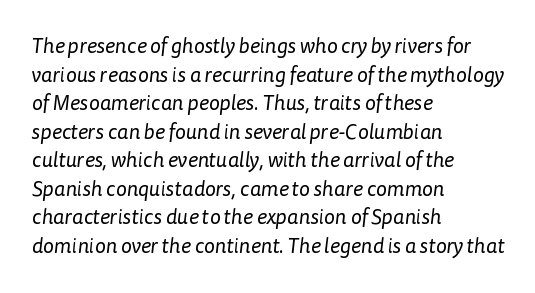
Q: Is the text bold? A: No.
Q: Is the text underlined? A: No.
Q: How is the paragraph aligned? A: Left-aligned.
Q: Is the spacing between letters normal or unusually wide? A: Normal.
Q: Is the spacing between lines tight, normal or loose? A: Normal.
